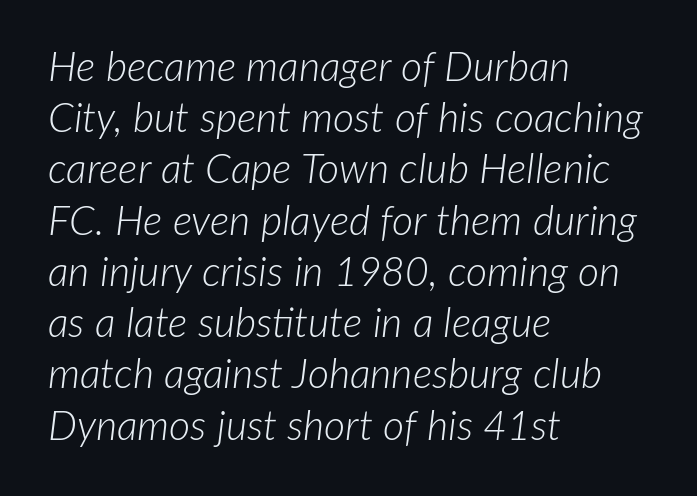
Q: Is the text bold? A: No.
Q: Is the text italic (slanted)? A: Yes, it leans right by about 7 degrees.
Q: Is the text underlined? A: No.
Q: How is the paragraph aligned? A: Left-aligned.
Q: Is the spacing between letters normal or unusually wide? A: Normal.
Q: Is the spacing between lines tight, normal or loose? A: Normal.
Q: Width (condensed, normal, or wide)? A: Normal.
Q: Stroke contrast? A: Low.
Q: x-height? A: Medium.
Q: Monospaced? A: No.
